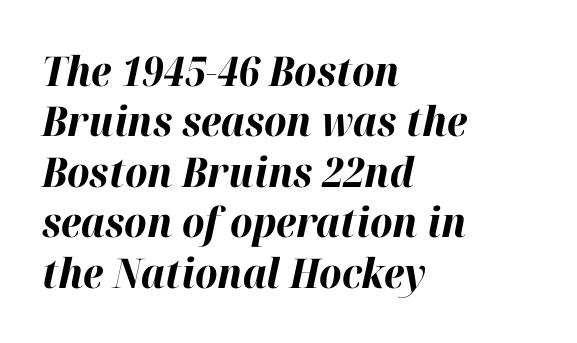
Q: Is the text bold? A: Yes.
Q: Is the text italic (slanted)? A: Yes, it leans right by about 12 degrees.
Q: Is the text underlined? A: No.
Q: How is the paragraph aligned? A: Left-aligned.
Q: Is the spacing between letters normal or unusually wide? A: Normal.
Q: Width (condensed, normal, or wide)? A: Normal.
Q: Stroke contrast? A: High.
Q: x-height? A: Medium.
Q: Monospaced? A: No.
